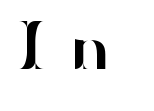
Q: Is the text italic (slanted)? A: No, it is upright.
Q: Is the typeface a serif or a sans-serif typeface? A: Sans-serif.
Q: Is the text underlined? A: No.
Q: Is the spacing between letters normal or unusually wide? A: Unusually wide.
Q: Width (condensed, normal, or wide)? A: Normal.
Q: Stroke contrast? A: High.
Q: x-height? A: Small.
Q: Monospaced? A: No.
